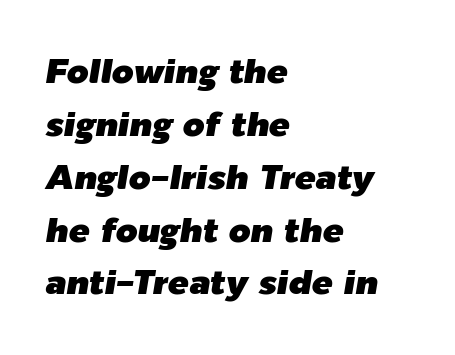
Does the leading feel generous? No, just average. There is no visible air inserted between adjacent glyphs. The rendering uses natural spacing where letterforms have individual widths. Bare-footed words on every line.
